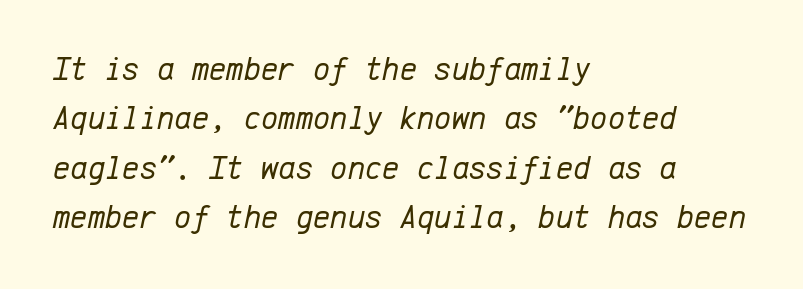
The image shows 33 px regular-weight type, italic (leaning right), monospaced; set left-aligned, normal line spacing (1.5x), normal letter spacing, not underlined; low stroke contrast and a medium x-height.
